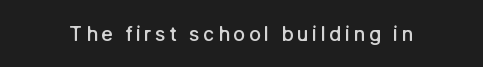
{"italic": "no", "bold": "semi", "underline": "no", "glyph_px": 20}
